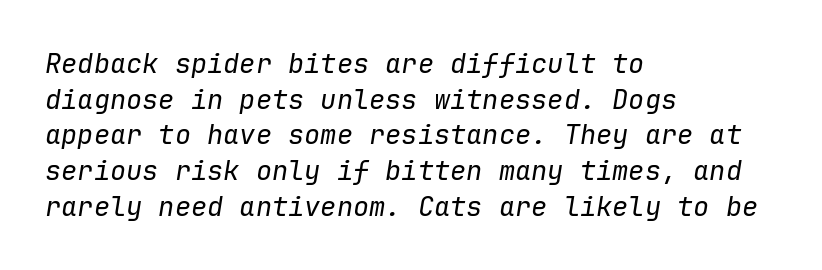
The image shows 27 px text type, italic (leaning right); set left-aligned, normal line spacing (1.32x), normal letter spacing, not underlined.
